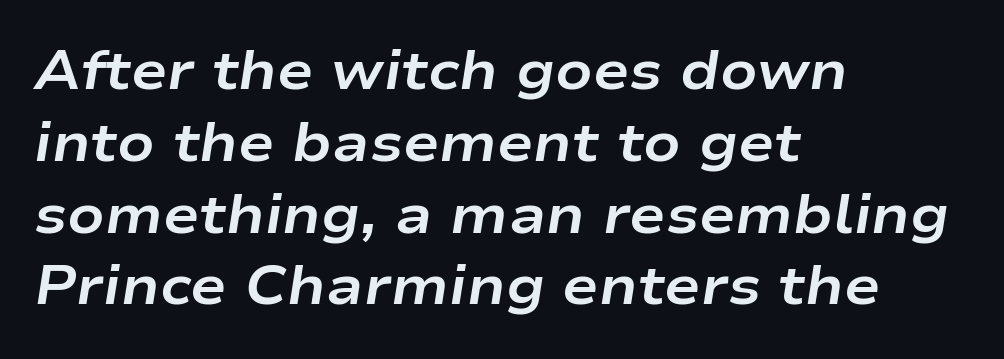
Spacing between characters is what you'd get straight out of the box. The letters are bold, with thick, heavy strokes. This block has exactly the height ordinary leading produces. Every row of glyphs begins at an identical x-position on the left.
